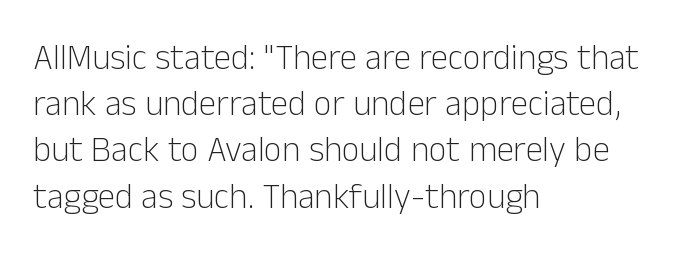
The image shows 35 px light sans-serif type, upright; set left-aligned, normal line spacing (1.32x), normal letter spacing, not underlined; low stroke contrast and a medium x-height.
